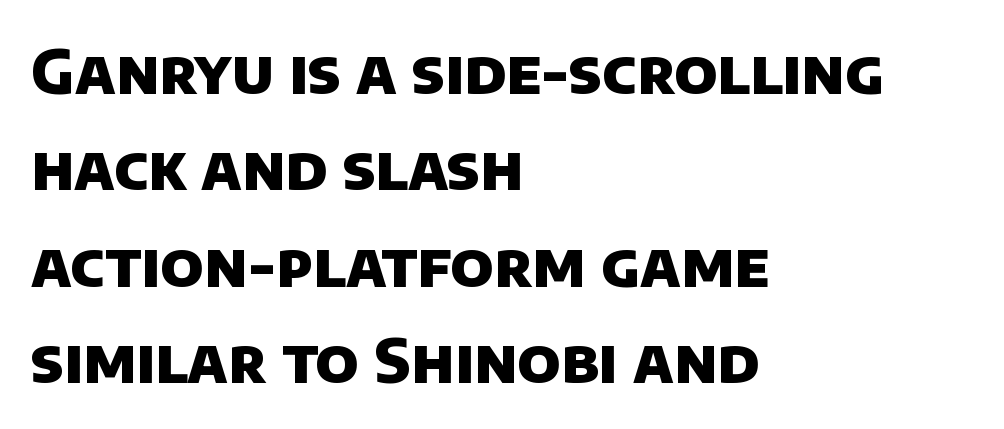
Q: Is the text bold? A: Yes.
Q: Is the typeface a serif or a sans-serif typeface? A: Sans-serif.
Q: Is the text underlined? A: No.
Q: How is the paragraph aligned? A: Left-aligned.
Q: Is the spacing between letters normal or unusually wide? A: Normal.
Q: Is the spacing between lines tight, normal or loose? A: Normal.
Q: Width (condensed, normal, or wide)? A: Normal.
Q: Stroke contrast? A: Low.
Q: x-height? A: Large.
Q: Monospaced? A: No.
